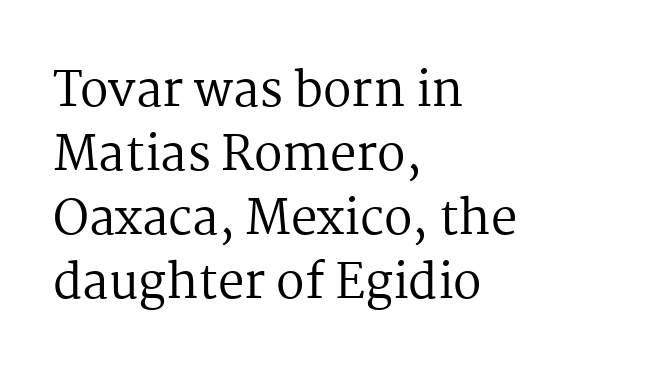
The image shows 47 px regular-weight serif type, upright; set left-aligned, normal line spacing (1.36x), normal letter spacing, not underlined; medium stroke contrast and a medium x-height.
